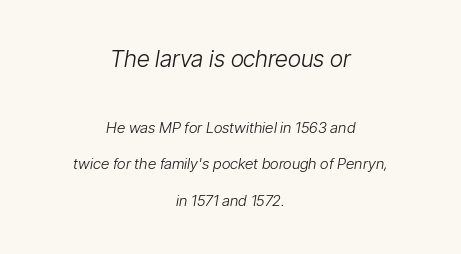
The image shows 23 px text type, italic (leaning right); set centered, loose line spacing (2.42x), normal letter spacing, not underlined; the first (top) block is 1.53x larger.
